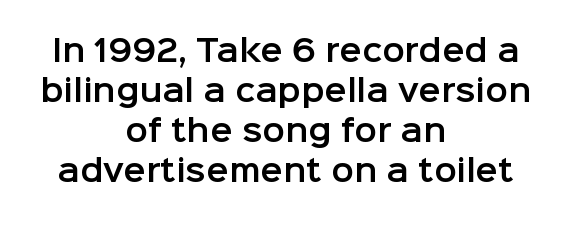
You can tell it's not italic because the verticals are truly vertical. Letters rest on an invisible, unmarked baseline. Spacing verdict: proportional, widths tailored to each character. Does the type have serifs? No, each stem ends abruptly.
